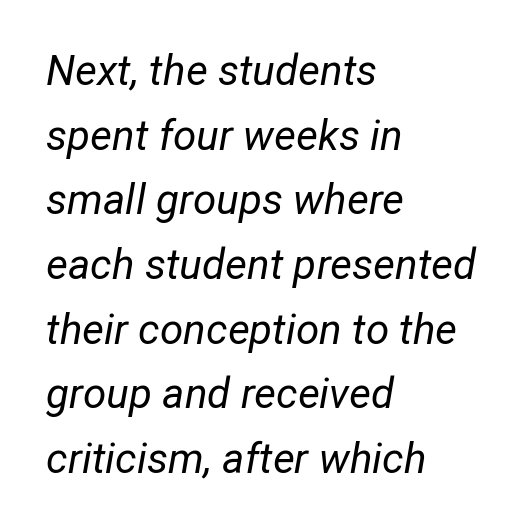
{"italic": "yes", "lean": "right", "slant_degrees": 12, "bold": "no", "weight": "regular", "width": "normal", "stroke_contrast": "low", "x_height": "medium", "monospaced": "no", "underline": "no", "align": "left", "line_spacing": "normal", "line_spacing_ratio": 1.54, "letter_spacing": "normal", "letter_spacing_em": 0.0, "glyph_px": 42}
